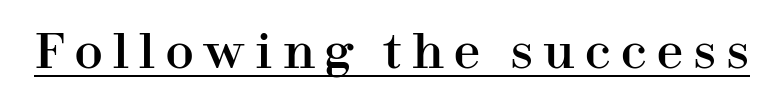
The image shows 47 px serif type, upright; set unusually wide letter spacing (+0.22 em), underlined; high stroke contrast and a medium x-height.
